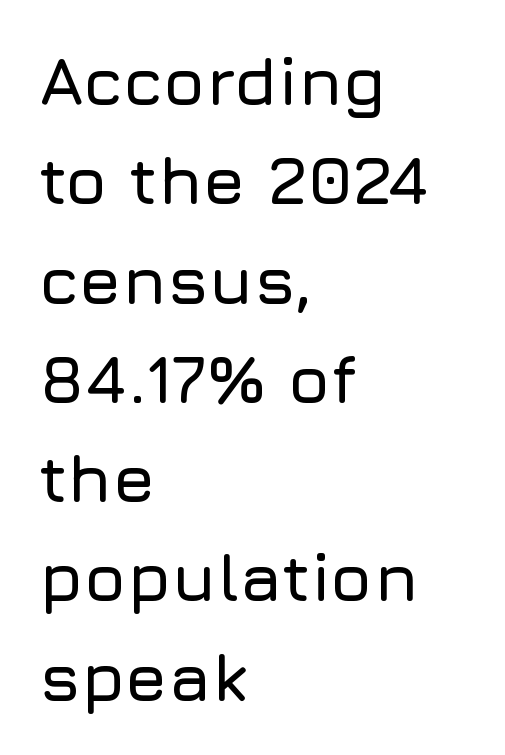
A normal amount of white space separates one row of letters from the next. Compared with typical body copy, the letter spacing here is the same. Teacher's note: observe the even left margin — that is flush-left alignment. Note the varied advance widths — an 'i' is clearly narrower than an 'm'. What kind of face is this? One without serifs — a sans. A bare baseline throughout the passage.
